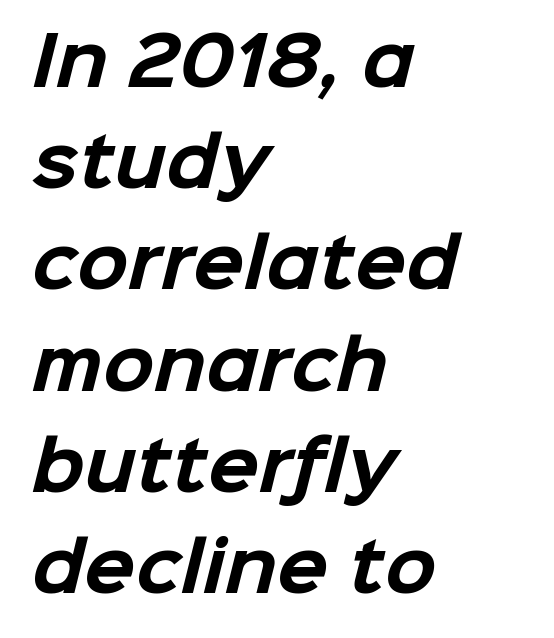
{"serif": "no", "bold": "yes", "weight": "bold", "width": "normal", "stroke_contrast": "low", "x_height": "medium", "monospaced": "no", "underline": "no", "align": "left", "line_spacing": "normal", "line_spacing_ratio": 1.51, "letter_spacing": "normal", "letter_spacing_em": 0.0, "glyph_px": 67}
